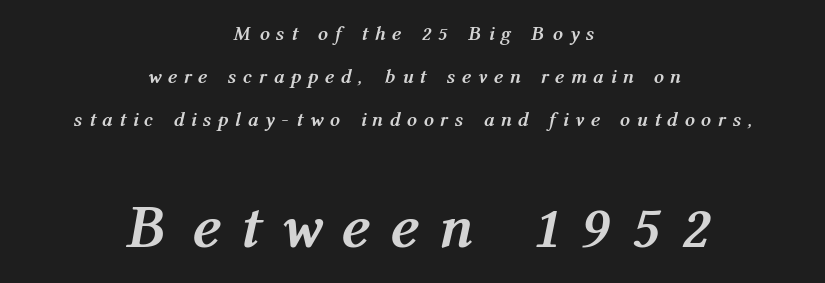
Q: Is the text bold? A: Yes.
Q: Is the text italic (slanted)? A: Yes, it leans right by about 12 degrees.
Q: Is the text underlined? A: No.
Q: How is the paragraph aligned? A: Centered.
Q: Is the spacing between letters normal or unusually wide? A: Unusually wide.
Q: Is the spacing between lines tight, normal or loose? A: Loose.
Q: Which block of text is set in a larger size, the first (top) or the second (bottom)? A: The second (bottom) one.
Q: Width (condensed, normal, or wide)? A: Condensed.
Q: Stroke contrast? A: Medium.
Q: x-height? A: Medium.
Q: Monospaced? A: No.
